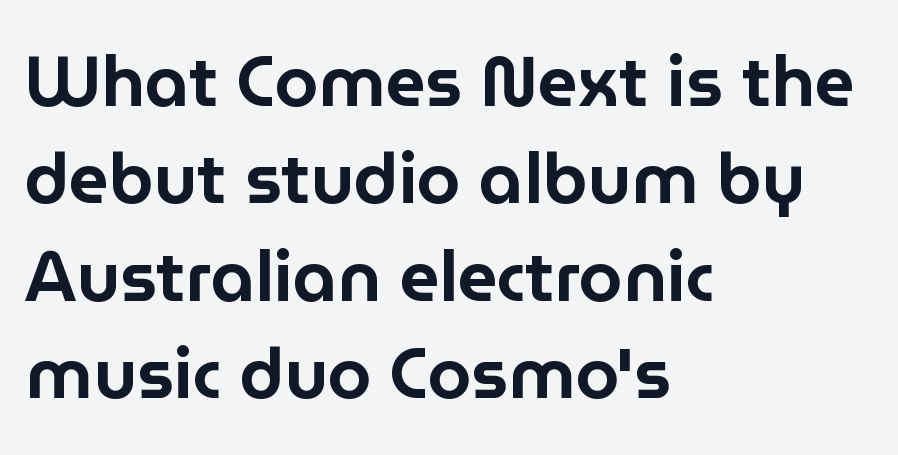
Beneath every word, the page is bare. Each letter keeps its own natural width here, so spacing adapts to shape. This is sans-serif lettering, the kind often seen on screens and signage. Quick note: interline space is typical.
